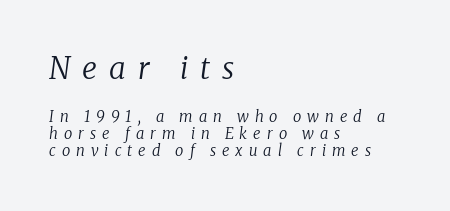
{"serif": "yes", "italic": "yes", "lean": "right", "slant_degrees": 8, "bold": "no", "weight": "regular", "width": "normal", "stroke_contrast": "low", "x_height": "medium", "monospaced": "no", "underline": "no", "align": "left", "line_spacing": "tight", "line_spacing_ratio": 1.14, "letter_spacing": "wide", "letter_spacing_em": 0.4, "larger_block": "first", "size_ratio": 2.0, "glyph_px": 30}
